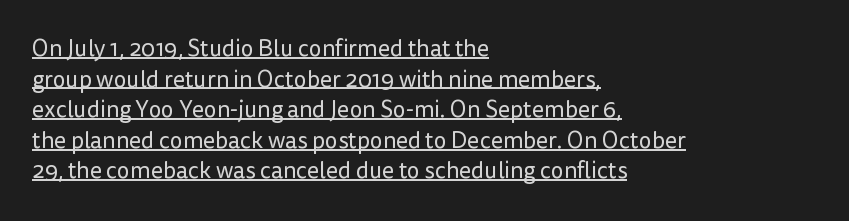
A typographer would call this underscored text. Evenly set lines give the paragraph a standard silhouette. Line starts are locked; line ends wander. Every character sits straight up, as roman type does.
